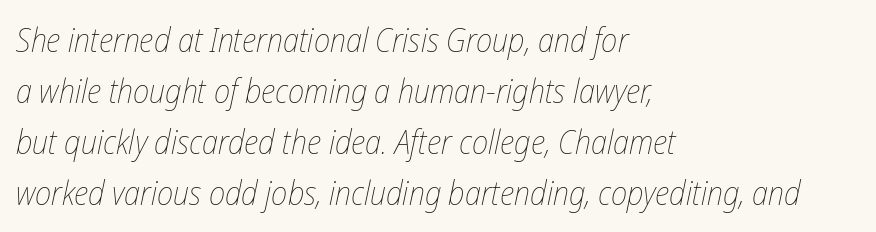
Q: Is the text bold? A: No.
Q: Is the text italic (slanted)? A: Yes, it leans right by about 12 degrees.
Q: Is the text underlined? A: No.
Q: How is the paragraph aligned? A: Left-aligned.
Q: Is the spacing between letters normal or unusually wide? A: Normal.
Q: Is the spacing between lines tight, normal or loose? A: Normal.
Q: Width (condensed, normal, or wide)? A: Condensed.
Q: Stroke contrast? A: Low.
Q: x-height? A: Medium.
Q: Monospaced? A: No.
